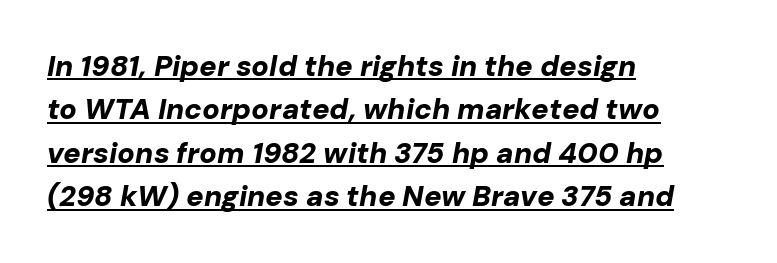
{"italic": "yes", "lean": "right", "slant_degrees": 10, "bold": "yes", "weight": "bold", "width": "normal", "stroke_contrast": "low", "x_height": "medium", "monospaced": "no", "underline": "yes", "align": "left", "line_spacing": "normal", "line_spacing_ratio": 1.5, "letter_spacing": "normal", "letter_spacing_em": 0.0, "glyph_px": 29}
